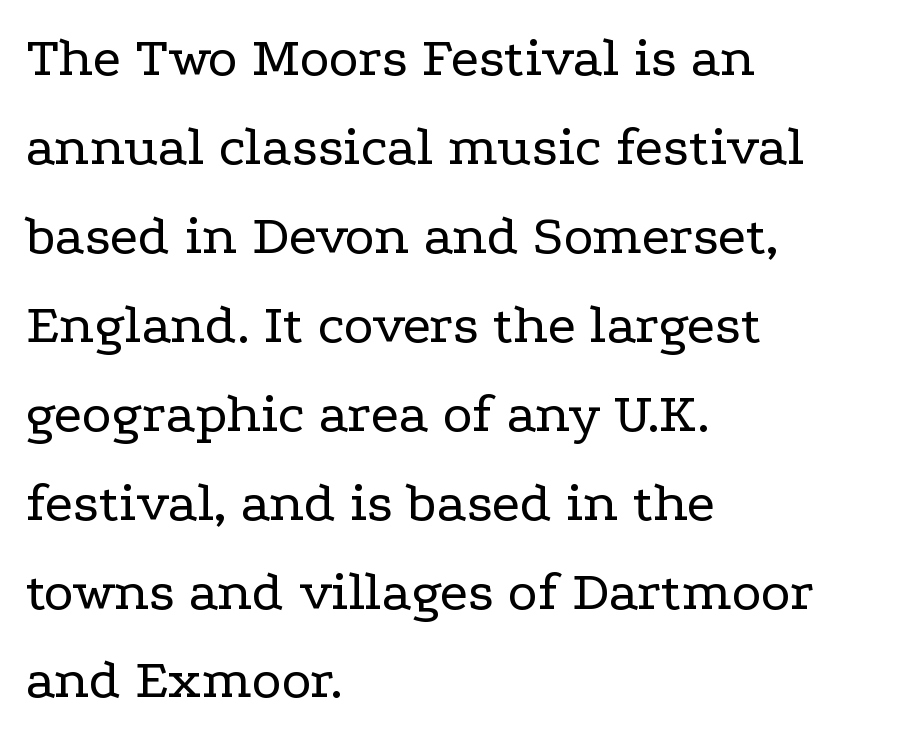
{"serif": "yes", "italic": "no", "bold": "no", "weight": "regular", "width": "wide", "stroke_contrast": "low", "x_height": "medium", "monospaced": "no", "underline": "no", "align": "left", "line_spacing": "normal", "line_spacing_ratio": 1.56, "letter_spacing": "normal", "letter_spacing_em": 0.0, "glyph_px": 57}
